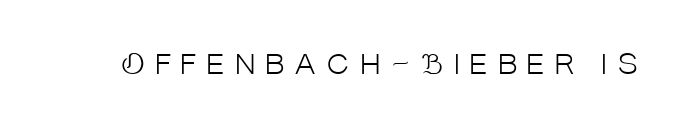
The image shows 27 px text type, upright; set unusually wide letter spacing (+0.39 em), not underlined.
